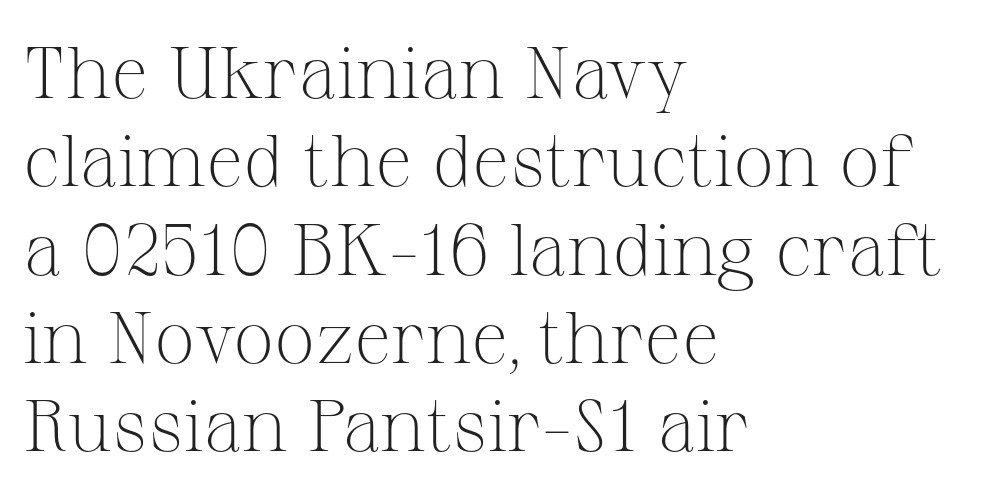
Q: Is the text bold? A: No.
Q: Is the text italic (slanted)? A: No, it is upright.
Q: Is the typeface a serif or a sans-serif typeface? A: Serif.
Q: Is the text underlined? A: No.
Q: How is the paragraph aligned? A: Left-aligned.
Q: Is the spacing between letters normal or unusually wide? A: Normal.
Q: Width (condensed, normal, or wide)? A: Normal.
Q: Stroke contrast? A: Medium.
Q: x-height? A: Medium.
Q: Monospaced? A: No.
